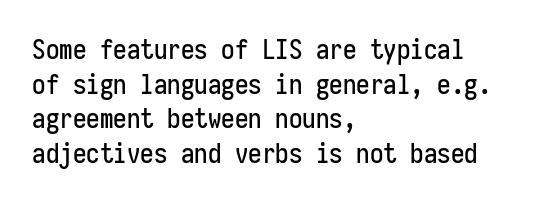
You could call the tracking neutral — neither tight nor loose. Interline gaps are of average width in this sample. The zone under the glyphs is completely vacant. A classic flush-left, rag-right setting is used for this passage. Style check: upright.
